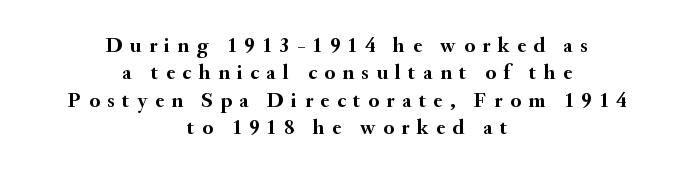
The image shows 21 px bold type, upright; set centered, normal line spacing (1.3x), unusually wide letter spacing (+0.36 em), not underlined.
